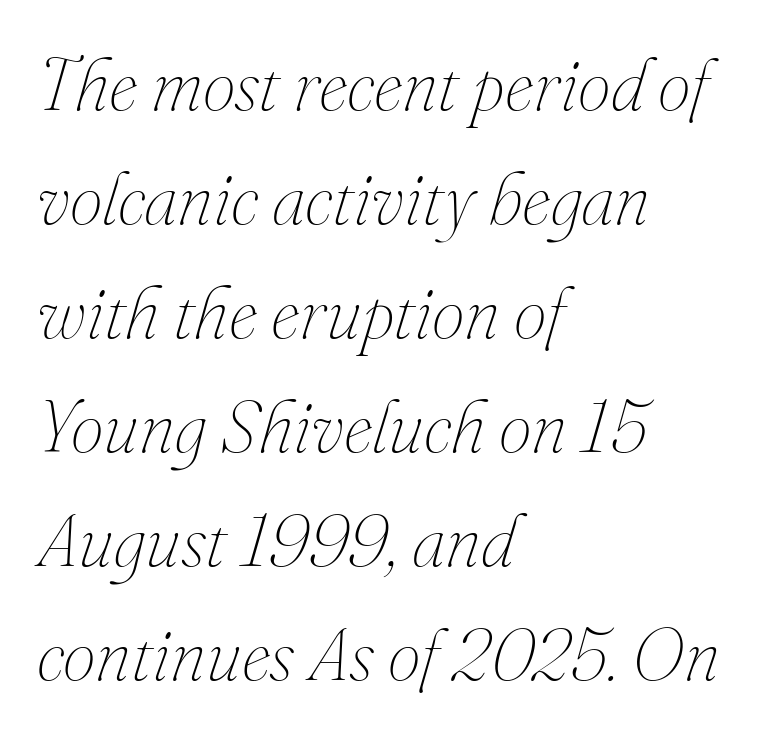
The image shows 74 px thin type, italic (leaning right); set left-aligned, normal line spacing (1.54x), normal letter spacing, not underlined; medium stroke contrast and a small x-height.
